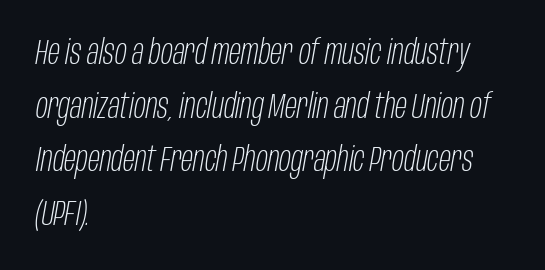
Varying glyph widths throughout — classic text-font behaviour. There is no visible air inserted between adjacent glyphs. Designer's note — italics engaged. The space directly below the letters is spotless. Is there much room between lines? A standard amount, neither cramped nor airy. Line beginnings align vertically; line endings do not.
